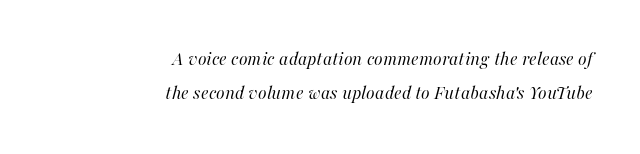
{"italic": "yes", "lean": "right", "slant_degrees": 16, "bold": "no", "underline": "no", "align": "right", "line_spacing_ratio": 1.71, "letter_spacing": "normal", "letter_spacing_em": 0.0, "glyph_px": 20}
